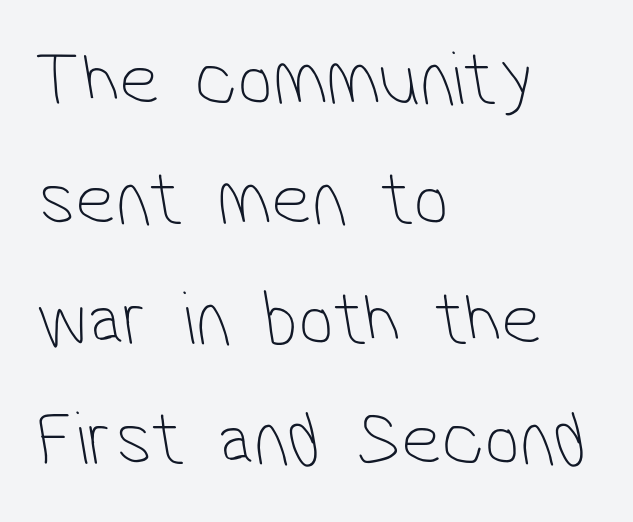
The image shows 78 px thin, condensed sans-serif type; set left-aligned, normal line spacing (1.54x), normal letter spacing, not underlined; low stroke contrast and a medium x-height.
